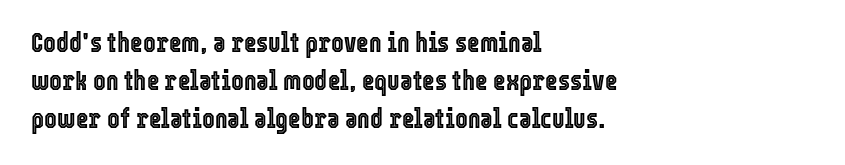
{"italic": "no", "underline": "no", "align": "left", "line_spacing": "normal", "line_spacing_ratio": 1.4, "letter_spacing": "normal", "letter_spacing_em": 0.0, "glyph_px": 27}
